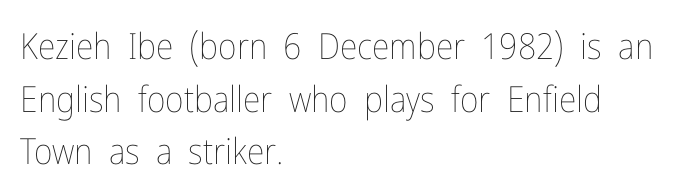
The image shows 36 px thin, condensed type, upright; set left-aligned, normal line spacing (1.46x), normal letter spacing, not underlined; low stroke contrast and a medium x-height.
